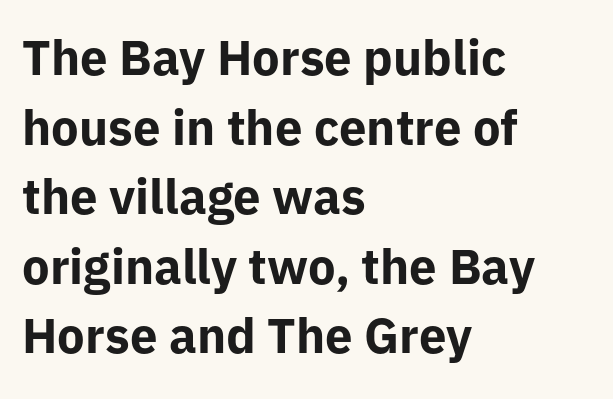
{"serif": "no", "italic": "no", "bold": "yes", "weight": "bold", "width": "normal", "stroke_contrast": "low", "x_height": "medium", "monospaced": "no", "underline": "no", "align": "left", "line_spacing": "normal", "line_spacing_ratio": 1.42, "letter_spacing": "normal", "letter_spacing_em": 0.0, "glyph_px": 49}
